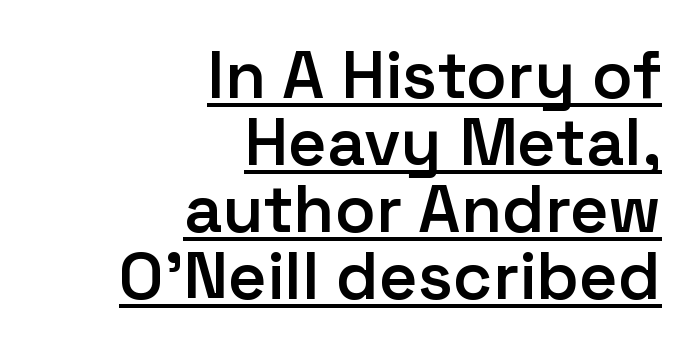
Tightly led — the rows are bunched. The letters stand straight up with perfectly vertical stems. Spacing verdict: proportional, widths tailored to each character. The rendering anchors every line to the right-hand side.
